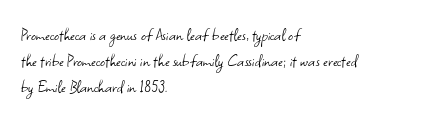
Where is the straight margin? On the left. This sample keeps an unexceptional amount of space between lines. The typesetting does not lean heavy: it is not bold. The gaps between neighbouring characters are ordinary and unremarkable. A clean baseline with only descenders dipping below it.
